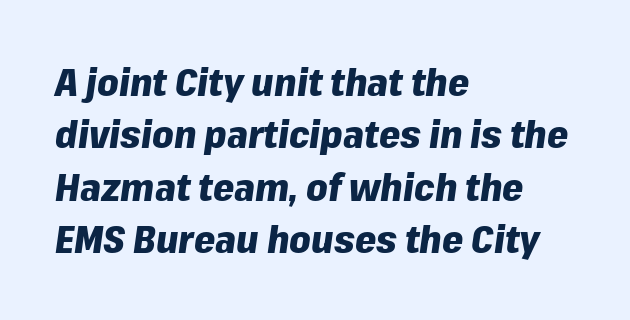
Q: Is the text bold? A: Yes.
Q: Is the text italic (slanted)? A: Yes, it leans right by about 8 degrees.
Q: Is the text underlined? A: No.
Q: How is the paragraph aligned? A: Left-aligned.
Q: Is the spacing between letters normal or unusually wide? A: Normal.
Q: Is the spacing between lines tight, normal or loose? A: Normal.
Q: Width (condensed, normal, or wide)? A: Normal.
Q: Stroke contrast? A: Low.
Q: x-height? A: Medium.
Q: Monospaced? A: No.
